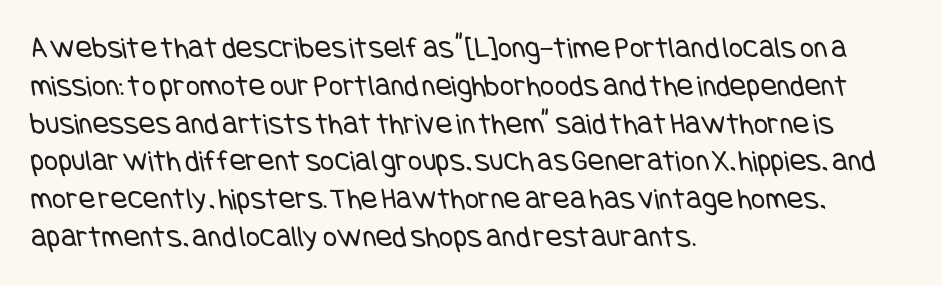
Q: Is the text bold? A: No.
Q: Is the typeface a serif or a sans-serif typeface? A: Sans-serif.
Q: Is the text underlined? A: No.
Q: How is the paragraph aligned? A: Left-aligned.
Q: Is the spacing between letters normal or unusually wide? A: Normal.
Q: Width (condensed, normal, or wide)? A: Condensed.
Q: Stroke contrast? A: Low.
Q: x-height? A: Large.
